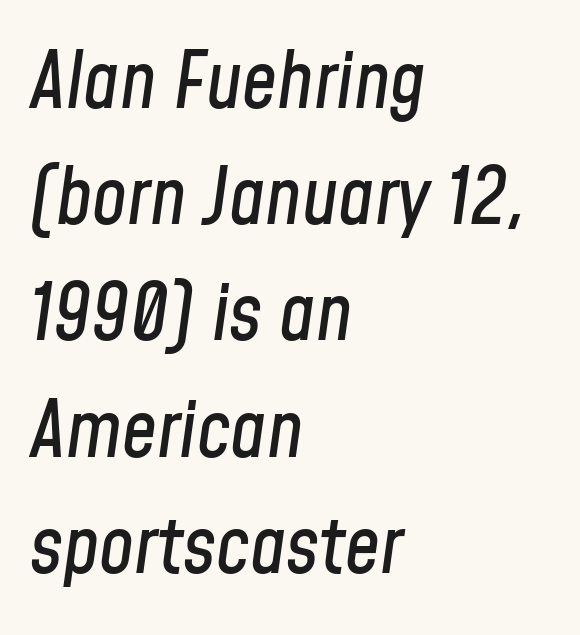
Q: Is the text italic (slanted)? A: Yes, it leans right by about 8 degrees.
Q: Is the text underlined? A: No.
Q: How is the paragraph aligned? A: Left-aligned.
Q: Is the spacing between letters normal or unusually wide? A: Normal.
Q: Is the spacing between lines tight, normal or loose? A: Normal.
Q: Width (condensed, normal, or wide)? A: Condensed.
Q: Stroke contrast? A: Low.
Q: x-height? A: Medium.
Q: Monospaced? A: No.
